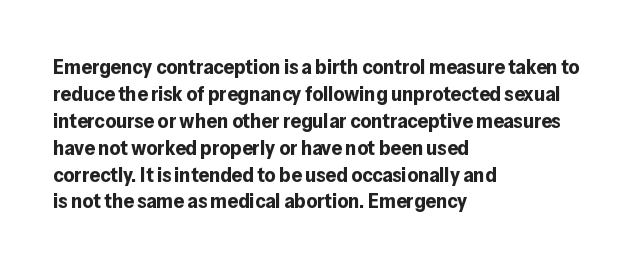
Q: Is the text bold? A: Yes.
Q: Is the text italic (slanted)? A: No, it is upright.
Q: Is the text underlined? A: No.
Q: How is the paragraph aligned? A: Left-aligned.
Q: Is the spacing between letters normal or unusually wide? A: Normal.
Q: Is the spacing between lines tight, normal or loose? A: Normal.
